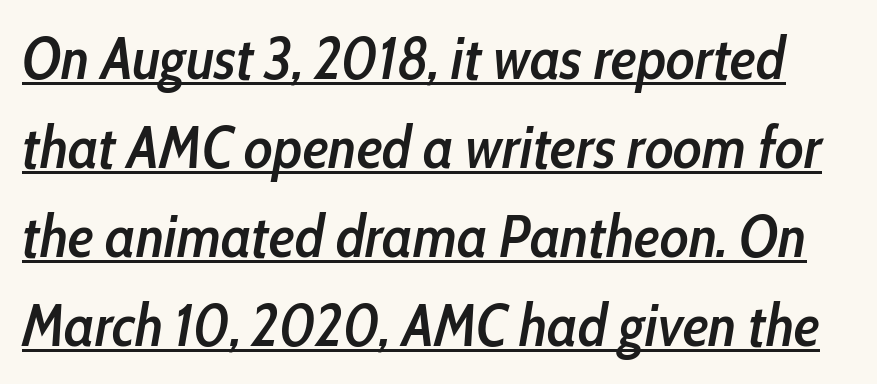
The face used here is proportionally spaced, like ordinary book or web type. This is underlined copy, the kind a proofreader might mark for attention. Stems and bowls a touch heavier than normal — semibold. Caption: standard tracking, unaltered.
